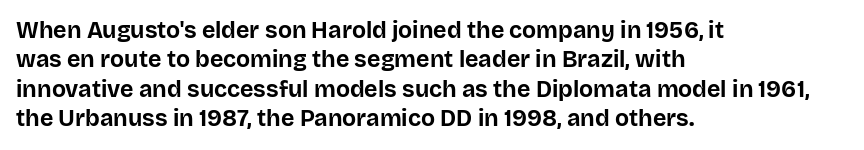
Q: Is the text bold? A: Yes.
Q: Is the text italic (slanted)? A: No, it is upright.
Q: Is the text underlined? A: No.
Q: How is the paragraph aligned? A: Left-aligned.
Q: Is the spacing between letters normal or unusually wide? A: Normal.
Q: Is the spacing between lines tight, normal or loose? A: Normal.
